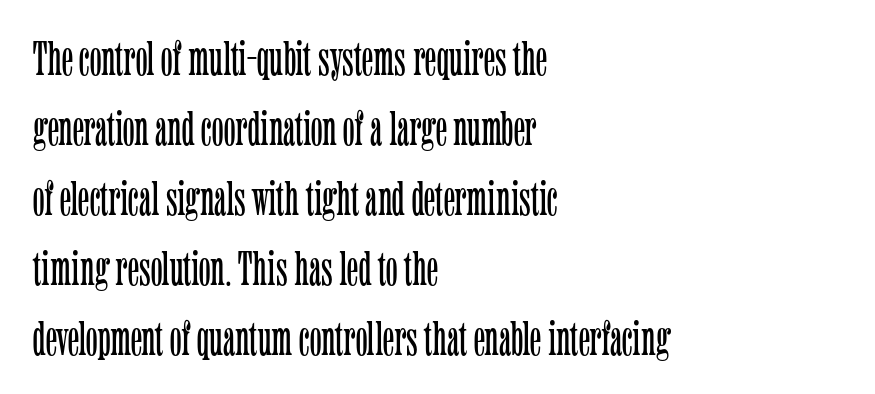
The image shows 49 px light, condensed serif type, upright; set left-aligned, normal line spacing (1.43x), normal letter spacing, not underlined; low stroke contrast and a medium x-height.
